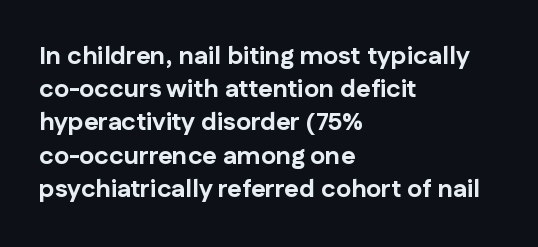
One-word summary of the alignment: left. Compared with an ordinary text face, these strokes are far heavier — a full bold. Interline gaps are of average width in this sample. Letter spacing: default. The baseline area is clear. The letters stand upright; this is a roman face.
